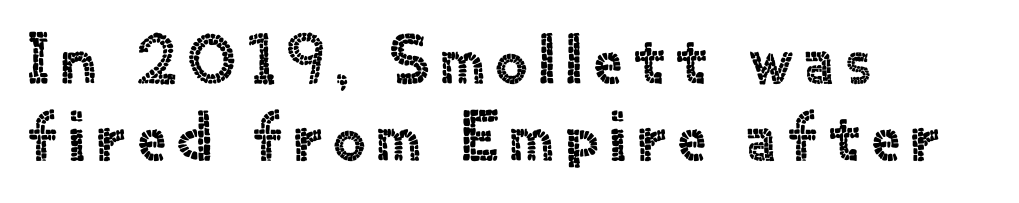
Q: Is the text italic (slanted)? A: No, it is upright.
Q: Is the typeface a serif or a sans-serif typeface? A: Sans-serif.
Q: Is the text underlined? A: No.
Q: How is the paragraph aligned? A: Left-aligned.
Q: Is the spacing between lines tight, normal or loose? A: Tight.
Q: Width (condensed, normal, or wide)? A: Normal.
Q: x-height? A: Small.
Q: Monospaced? A: No.
